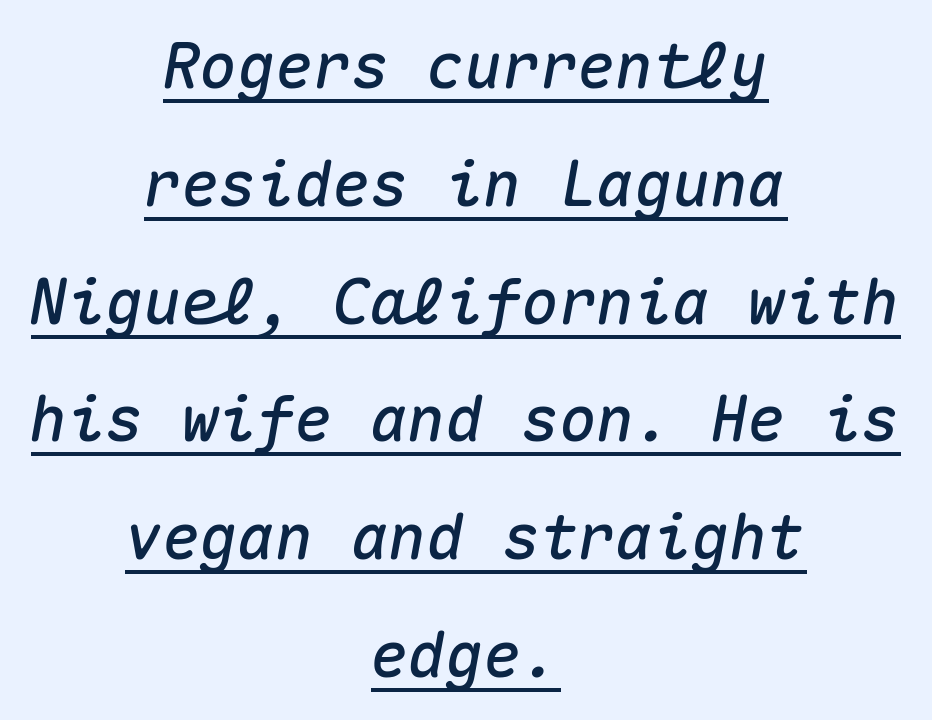
{"italic": "yes", "lean": "right", "slant_degrees": 10, "width": "normal", "stroke_contrast": "medium", "x_height": "medium", "monospaced": "yes", "underline": "yes", "align": "center", "line_spacing_ratio": 1.87, "letter_spacing": "normal", "letter_spacing_em": 0.0, "glyph_px": 63}
